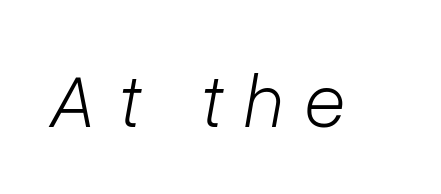
The rendering uses natural spacing where letterforms have individual widths. The glyphs are unaccompanied by any horizontal stroke below them. Is this a heavy cut? Hardly; it is regular or lighter. This is oblique type, the kind used for emphasis or titles.
